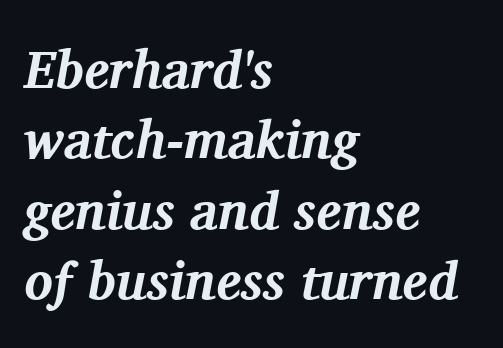
In terms of letterform style, serifs are clearly present. As a designer I'd log this as weight 700, bold. Check under the words: just untouched page. These lines sit exactly where default settings would place them. Varying glyph widths throughout — classic text-font behaviour. Posture: slanted.
